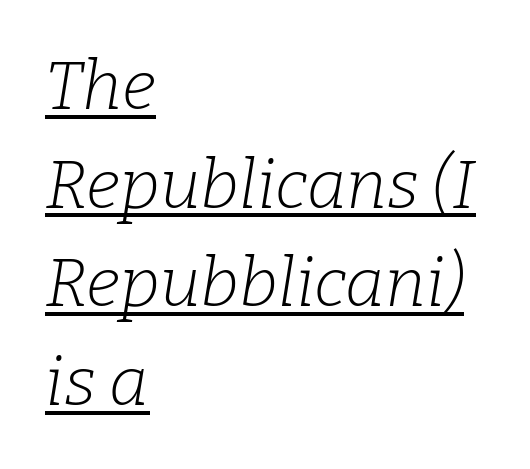
Q: Is the text bold? A: No.
Q: Is the text italic (slanted)? A: Yes, it leans right by about 9 degrees.
Q: Is the typeface a serif or a sans-serif typeface? A: Serif.
Q: Is the text underlined? A: Yes.
Q: How is the paragraph aligned? A: Left-aligned.
Q: Is the spacing between letters normal or unusually wide? A: Normal.
Q: Is the spacing between lines tight, normal or loose? A: Normal.
Q: Width (condensed, normal, or wide)? A: Normal.
Q: Stroke contrast? A: Low.
Q: x-height? A: Medium.
Q: Monospaced? A: No.
